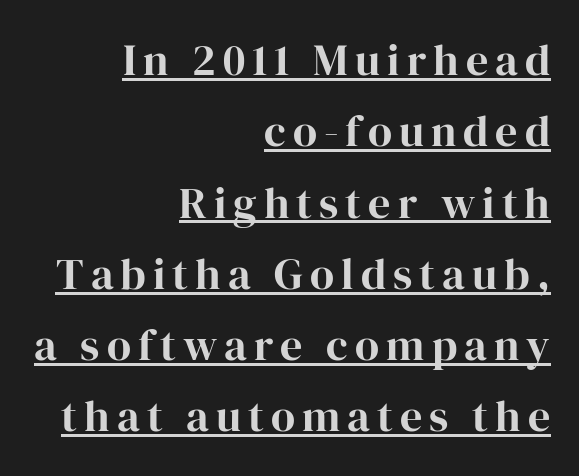
{"serif": "yes", "italic": "no", "width": "normal", "stroke_contrast": "high", "x_height": "medium", "monospaced": "no", "underline": "yes", "align": "right", "line_spacing": "normal", "line_spacing_ratio": 1.62, "glyph_px": 44}
